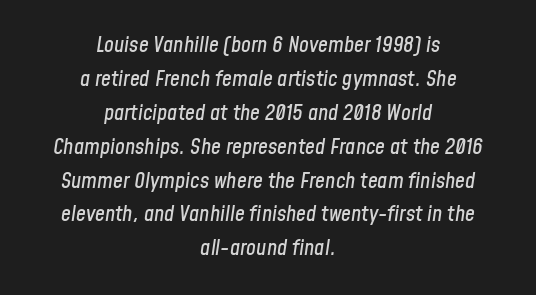
Inter-character spacing is left at the font's built-in metrics. Just letters on the line, the space beneath them empty. Horizontal alignment here is central, giving a formal, balanced look. The rendering applies a slant to the glyphs. Baseline-to-baseline distance is the conventional proportion of letter height.
